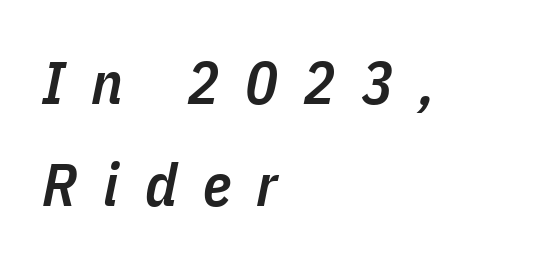
The image shows 60 px semibold, condensed type, italic (leaning right); set left-aligned, normal line spacing (1.7x), unusually wide letter spacing (+0.43 em), not underlined; low stroke contrast and a medium x-height.
